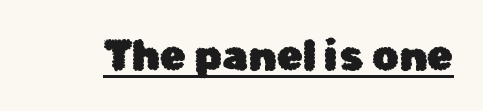
The image shows 42 px sans-serif type, upright; set normal letter spacing, underlined; low stroke contrast and a medium x-height.
